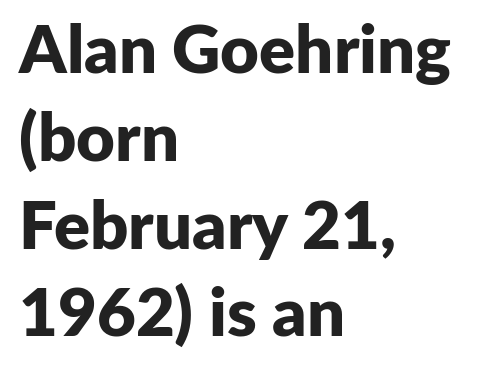
Successive baselines arrive at the customary interval. Caption: standard tracking, unaltered. The rendering uses natural spacing where letterforms have individual widths. Serif or sans? Sans — the stroke terminals are bare. The glyphs have the mass of a bold cut.
